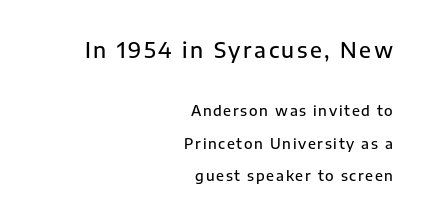
The image shows 21 px text type, upright; set right-aligned, loose line spacing (2.31x), not underlined; the first (top) block is 1.5x larger.
